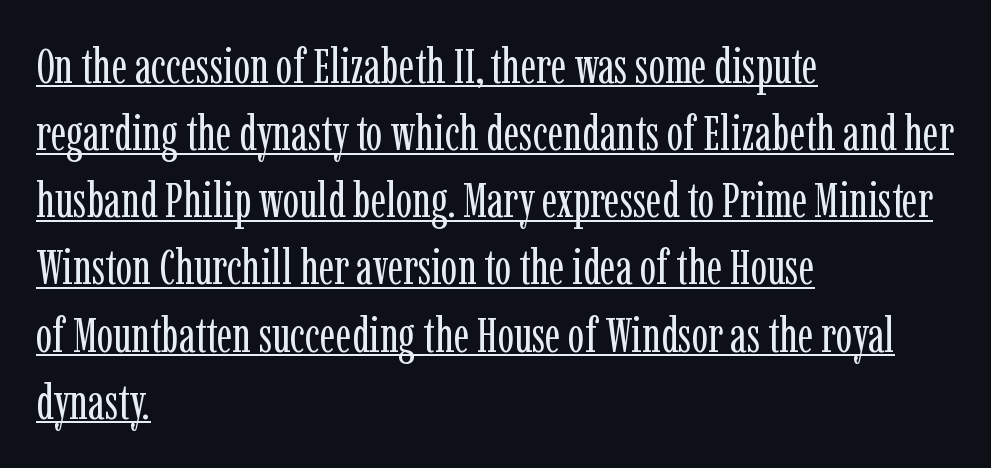
{"serif": "yes", "italic": "no", "bold": "no", "weight": "regular", "width": "condensed", "stroke_contrast": "low", "x_height": "medium", "monospaced": "no", "underline": "yes", "align": "left", "line_spacing": "normal", "line_spacing_ratio": 1.37, "letter_spacing": "normal", "letter_spacing_em": 0.0, "glyph_px": 49}
